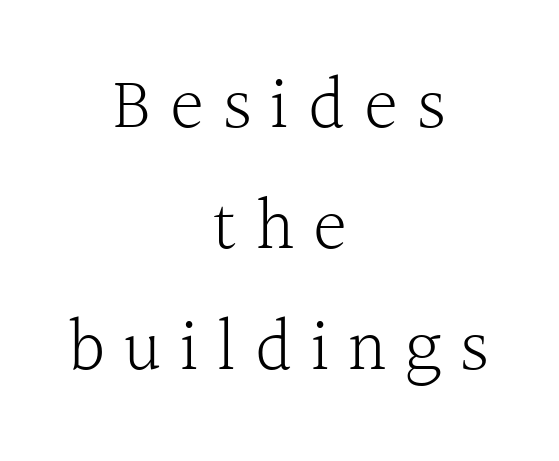
Which margin do the lines hug? Neither — every line sits in the middle. Beneath every word, the page is bare. The strokes are not fattened; the text isn't bold. Note the varied advance widths — an 'i' is clearly narrower than an 'm'. Honestly, the row spacing looks completely unremarkable.
